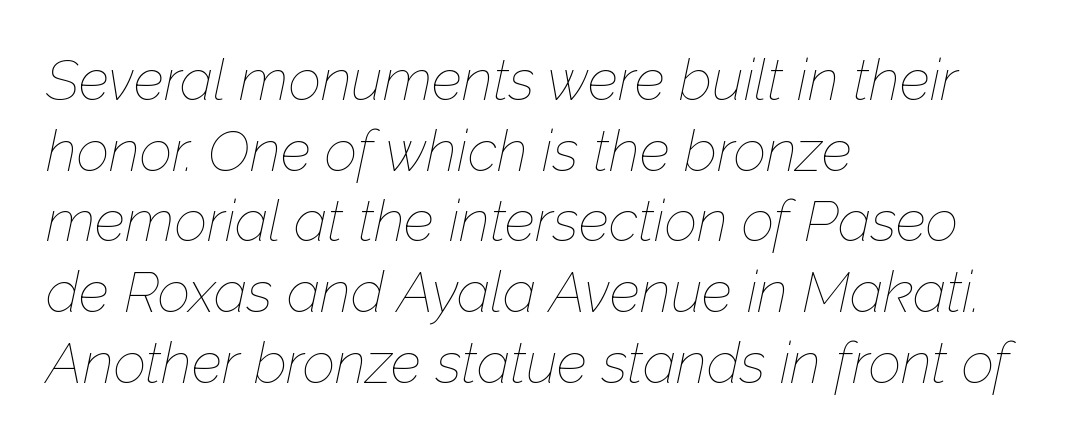
The image shows 57 px thin type, italic (leaning right); set left-aligned, line spacing 1.24x, normal letter spacing, not underlined; low stroke contrast and a medium x-height.
